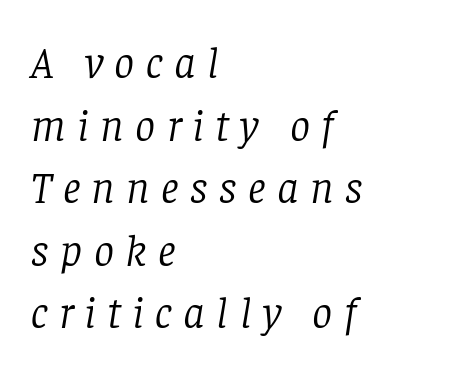
The image shows 45 px light serif type, italic (leaning right); set left-aligned, normal line spacing (1.39x), unusually wide letter spacing (+0.25 em), not underlined; low stroke contrast and a large x-height.
